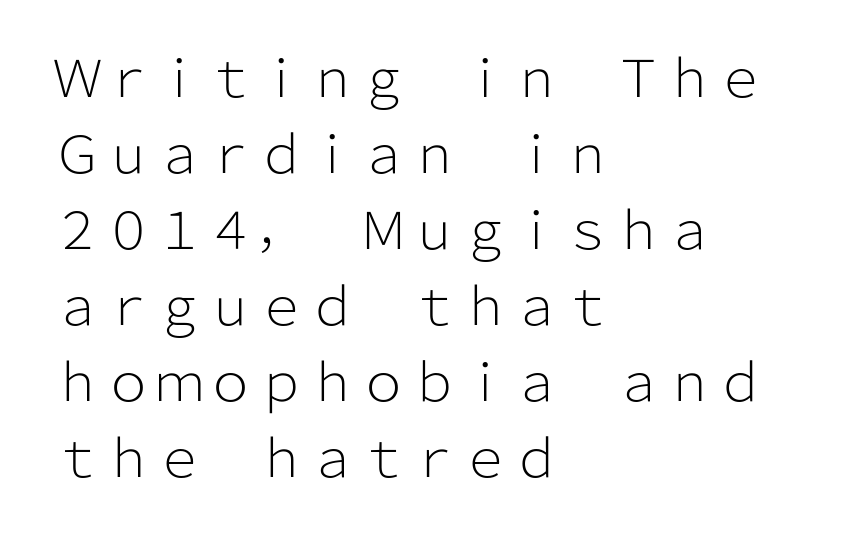
Do the characters align in a grid? No, the font is proportional. Summary of weight: not heavy and not bold. Look at the bottom of the vertical strokes: they stop flat, with no serifs. Line starts are locked; line ends wander. Italic: no, the glyphs are upright roman.
